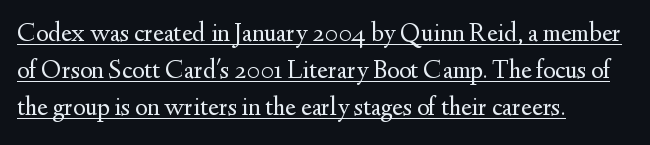
{"italic": "no", "bold": "no", "underline": "yes", "align": "left", "line_spacing": "normal", "line_spacing_ratio": 1.43, "letter_spacing": "normal", "letter_spacing_em": 0.0, "glyph_px": 26}
